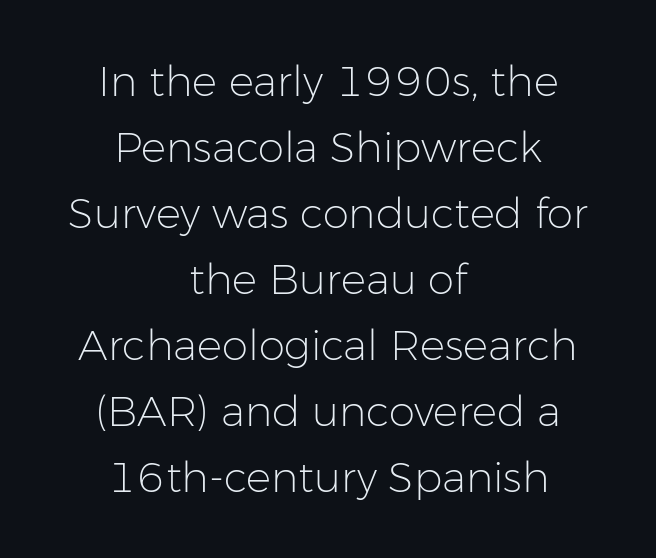
The image shows 42 px light sans-serif type, upright; set centered, normal line spacing (1.57x), normal letter spacing, not underlined; low stroke contrast and a medium x-height.
